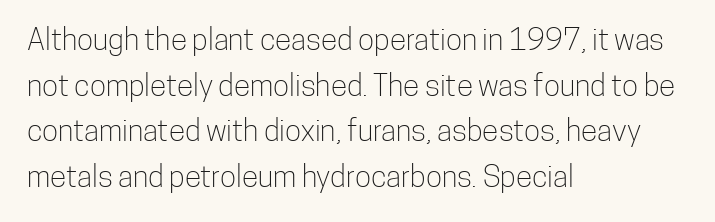
{"serif": "no", "italic": "no", "bold": "no", "weight": "light", "width": "condensed", "stroke_contrast": "low", "x_height": "medium", "monospaced": "no", "underline": "no", "align": "left", "line_spacing": "normal", "line_spacing_ratio": 1.52, "letter_spacing": "normal", "letter_spacing_em": 0.0, "glyph_px": 30}
